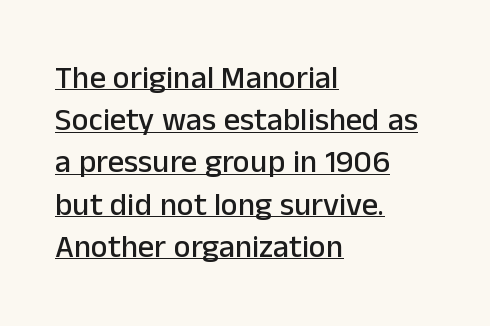
The image shows 32 px sans-serif type, upright; set left-aligned, normal line spacing (1.32x), normal letter spacing, underlined; low stroke contrast and a medium x-height.
